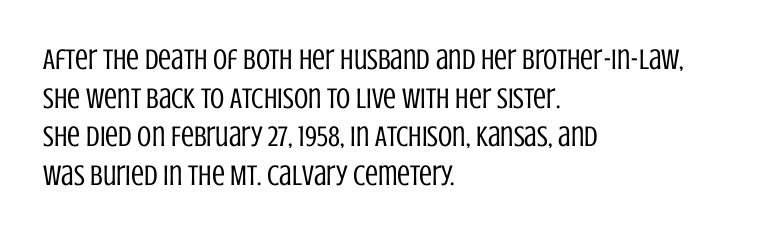
Q: Is the text bold? A: No.
Q: Is the text italic (slanted)? A: No, it is upright.
Q: Is the typeface a serif or a sans-serif typeface? A: Sans-serif.
Q: Is the text underlined? A: No.
Q: How is the paragraph aligned? A: Left-aligned.
Q: Is the spacing between letters normal or unusually wide? A: Normal.
Q: Is the spacing between lines tight, normal or loose? A: Normal.
Q: Width (condensed, normal, or wide)? A: Condensed.
Q: Stroke contrast? A: Low.
Q: x-height? A: Large.
Q: Monospaced? A: No.
